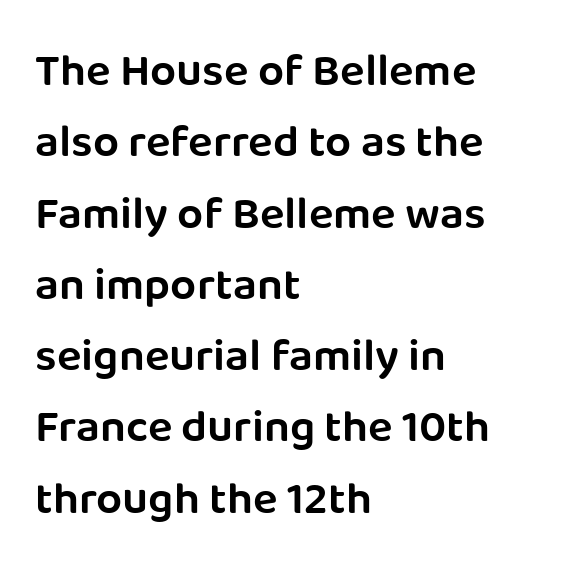
Stroke thickness is moderately raised; the sample reads as semibold. The font family rendered here belongs to the sans-serif group. Leftover space on each line is placed entirely after the last word. Whoever set this chose a conventional vertical rhythm. Anything drawn beneath the words? Only blank space.
